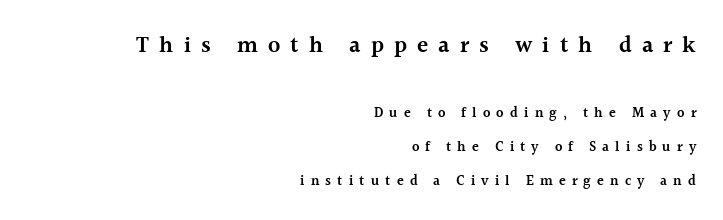
The image shows 23 px text type, upright; set right-aligned, loose line spacing (2.44x), unusually wide letter spacing (+0.44 em), not underlined; the first (top) block is 1.64x larger.
